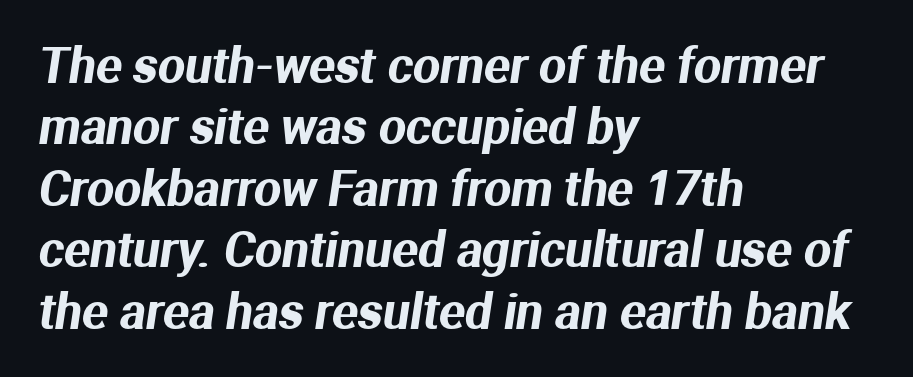
{"serif": "no", "width": "normal", "stroke_contrast": "medium", "x_height": "medium", "monospaced": "no", "underline": "no", "align": "left", "line_spacing": "normal", "line_spacing_ratio": 1.28, "letter_spacing": "normal", "letter_spacing_em": 0.0, "glyph_px": 48}
